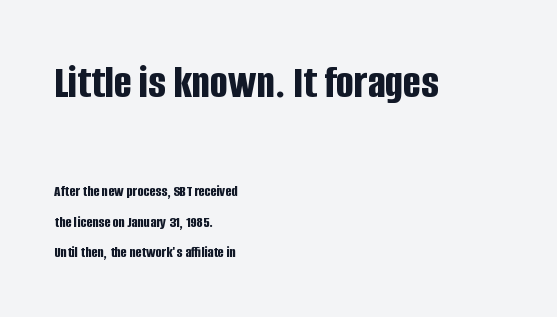
This sample is left-justified, so line endings fall wherever the words run out. Does the type have serifs? No, each stem ends abruptly. This sample uses plain, unmodified letter spacing. Posture: upright roman. The rendering uses a bold face; every stroke is thick and dark.
